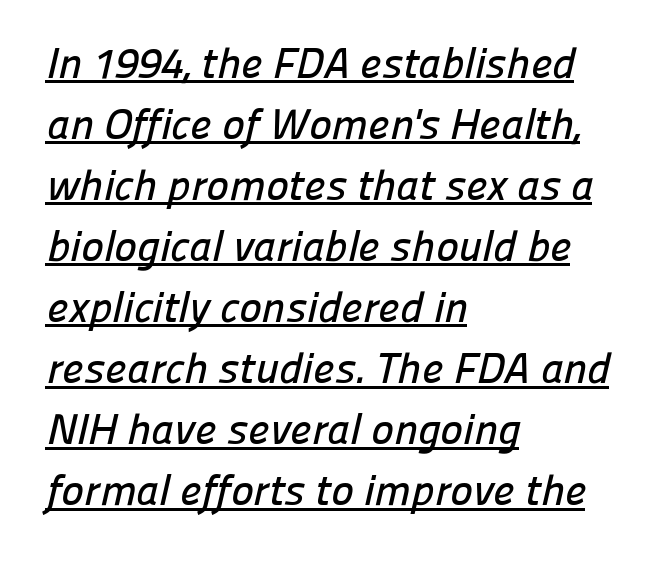
The image shows 43 px sans-serif type; set left-aligned, normal line spacing (1.42x), normal letter spacing, underlined; low stroke contrast and a medium x-height.
